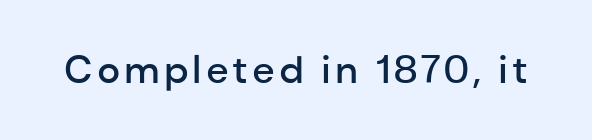
Q: Is the text bold? A: Semi-bold.
Q: Is the text italic (slanted)? A: No, it is upright.
Q: Is the typeface a serif or a sans-serif typeface? A: Sans-serif.
Q: Is the text underlined? A: No.
Q: Width (condensed, normal, or wide)? A: Normal.
Q: Stroke contrast? A: Low.
Q: x-height? A: Medium.
Q: Monospaced? A: No.
